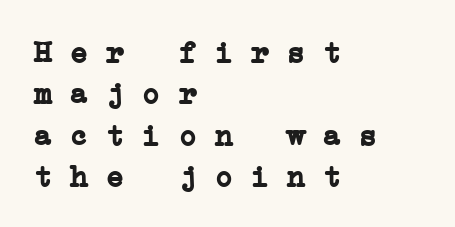
Rows of type keep a routine distance in the vertical direction. The rendering uses typewriter-style spacing with identical character cells. In CSS terms this would be text-align: left. Check the space under the baseline: it is left empty. Old-style or modern, the face here clearly has serifs.
